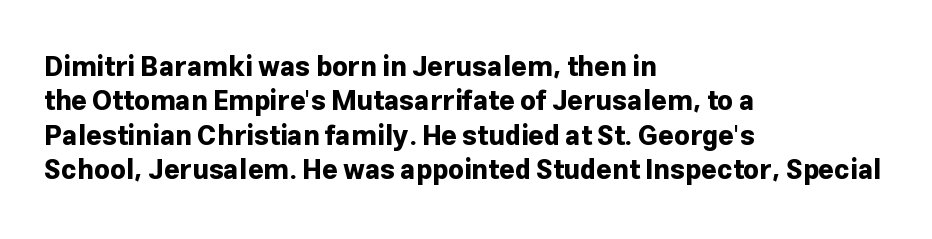
The image shows 27 px bold type, upright; set left-aligned, normal line spacing (1.27x), normal letter spacing, not underlined.
